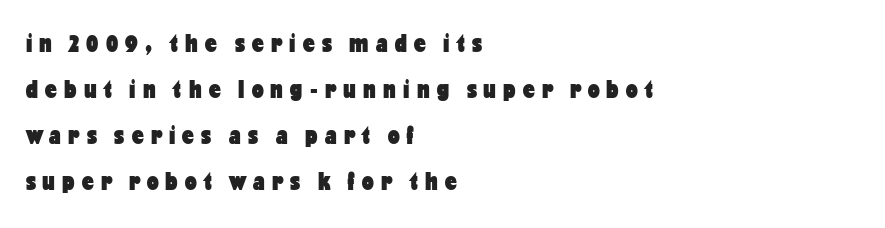
The image shows 26 px bold type, upright; set left-aligned, line spacing 1.77x, unusually wide letter spacing (+0.28 em), not underlined.
